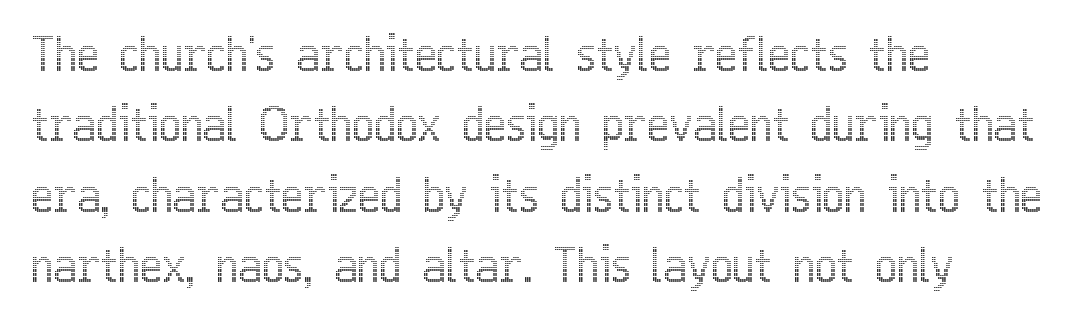
The image shows 47 px condensed type, upright; set left-aligned, normal line spacing (1.5x), normal letter spacing, not underlined; a medium x-height.
